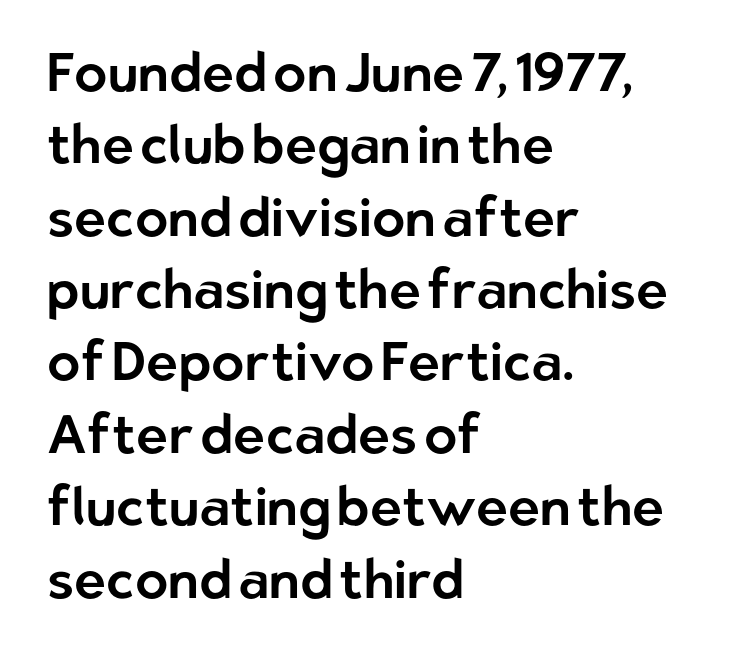
Q: Is the text italic (slanted)? A: No, it is upright.
Q: Is the typeface a serif or a sans-serif typeface? A: Sans-serif.
Q: Is the text underlined? A: No.
Q: How is the paragraph aligned? A: Left-aligned.
Q: Is the spacing between letters normal or unusually wide? A: Normal.
Q: Is the spacing between lines tight, normal or loose? A: Normal.
Q: Width (condensed, normal, or wide)? A: Normal.
Q: Stroke contrast? A: Low.
Q: x-height? A: Medium.
Q: Monospaced? A: No.
